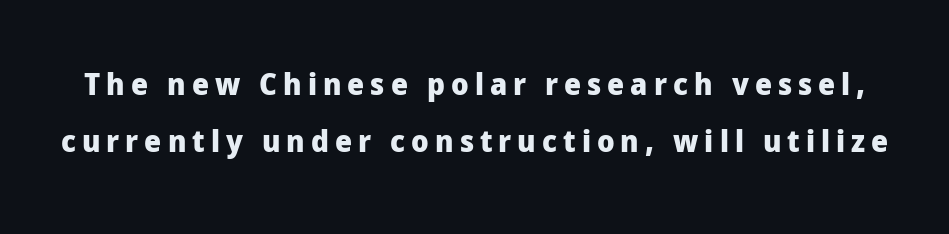
{"serif": "no", "italic": "no", "bold": "yes", "weight": "heavy", "width": "normal", "stroke_contrast": "low", "x_height": "medium", "monospaced": "no", "underline": "no", "line_spacing": "loose", "line_spacing_ratio": 1.91, "letter_spacing": "wide", "letter_spacing_em": 0.2, "glyph_px": 30}
